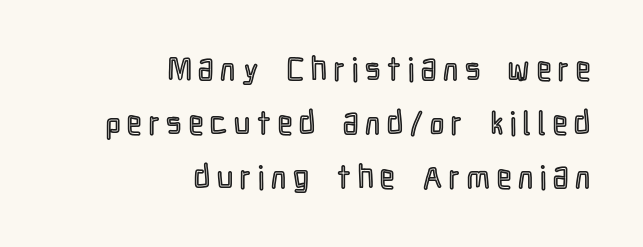
Q: Is the text italic (slanted)? A: No, it is upright.
Q: Is the text underlined? A: No.
Q: How is the paragraph aligned? A: Right-aligned.
Q: Is the spacing between letters normal or unusually wide? A: Unusually wide.
Q: Is the spacing between lines tight, normal or loose? A: Normal.
Q: Width (condensed, normal, or wide)? A: Condensed.
Q: x-height? A: Medium.
Q: Monospaced? A: No.
